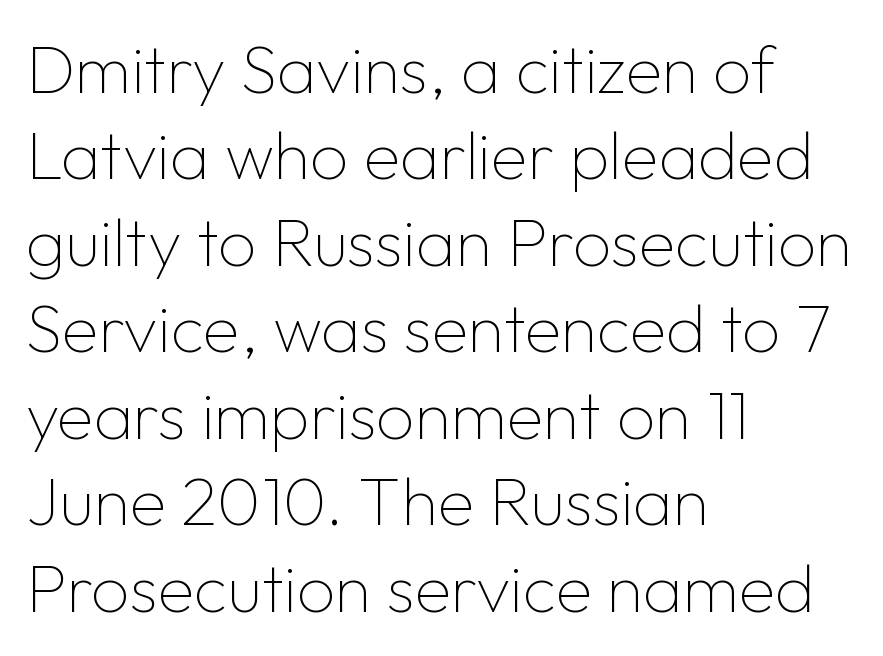
Q: Is the text bold? A: No.
Q: Is the text italic (slanted)? A: No, it is upright.
Q: Is the typeface a serif or a sans-serif typeface? A: Sans-serif.
Q: Is the text underlined? A: No.
Q: How is the paragraph aligned? A: Left-aligned.
Q: Is the spacing between letters normal or unusually wide? A: Normal.
Q: Is the spacing between lines tight, normal or loose? A: Normal.
Q: Width (condensed, normal, or wide)? A: Normal.
Q: Stroke contrast? A: Low.
Q: x-height? A: Medium.
Q: Monospaced? A: No.
